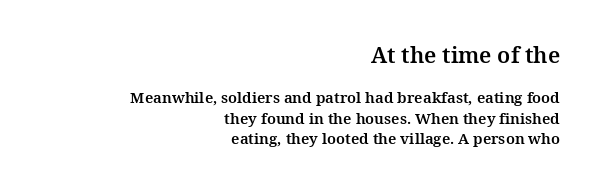
The tracking reads as untouched default to a designer's eye. The passage shown stacks its lines at a standard gap. The lettering holds an erect, upright posture throughout. The glyphs are unaccompanied by any horizontal stroke below them. Bigger letters appear in the top chunk; the bottom chunk is reduced. In CSS terms this would be text-align: right.
